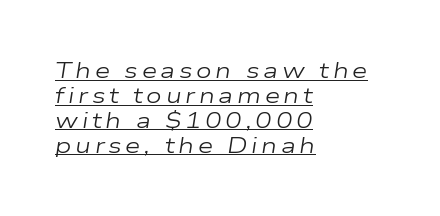
The compositor pushed each line to the left boundary. Students, observe the line beneath the letters — that is underlining. Weight class: somewhere from thin through regular. Horizontal bands of white between lines are thin slivers.
